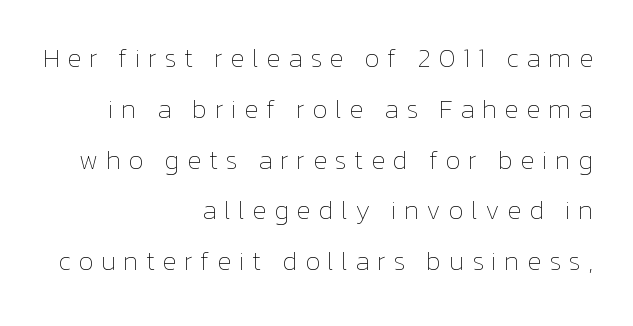
The image shows 27 px text type, upright; set right-aligned, line spacing 1.88x, unusually wide letter spacing (+0.27 em), not underlined.
